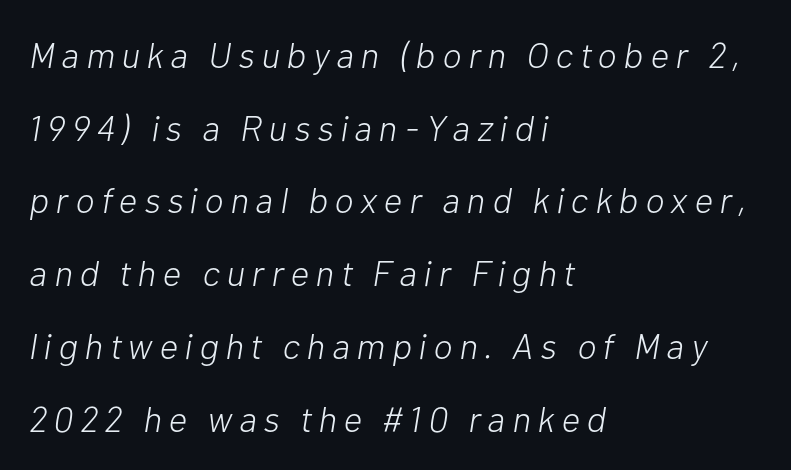
{"italic": "yes", "lean": "right", "slant_degrees": 10, "bold": "no", "weight": "light", "width": "normal", "stroke_contrast": "low", "x_height": "medium", "monospaced": "no", "underline": "no", "align": "left", "line_spacing": "loose", "line_spacing_ratio": 2.02, "glyph_px": 36}
